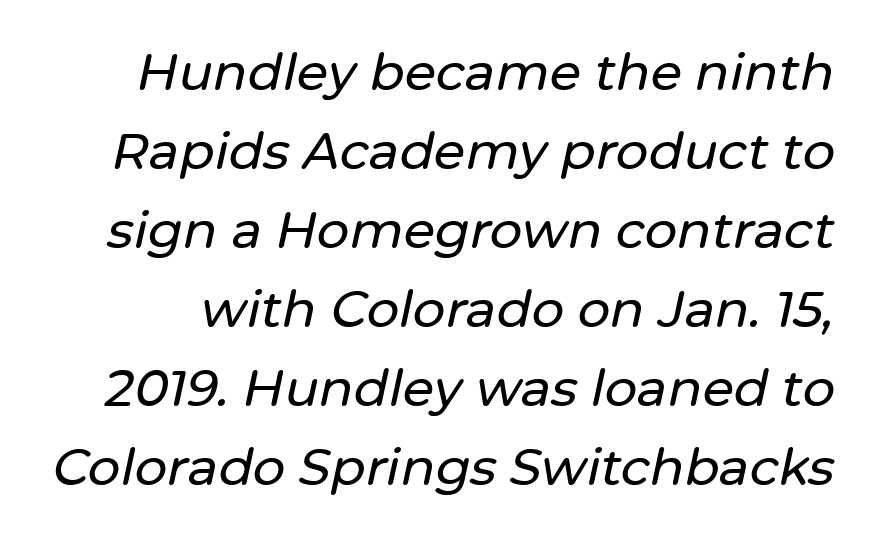
{"italic": "yes", "lean": "right", "slant_degrees": 12, "width": "normal", "stroke_contrast": "low", "x_height": "medium", "monospaced": "no", "underline": "no", "line_spacing": "normal", "line_spacing_ratio": 1.55, "letter_spacing": "normal", "letter_spacing_em": 0.0, "glyph_px": 51}
